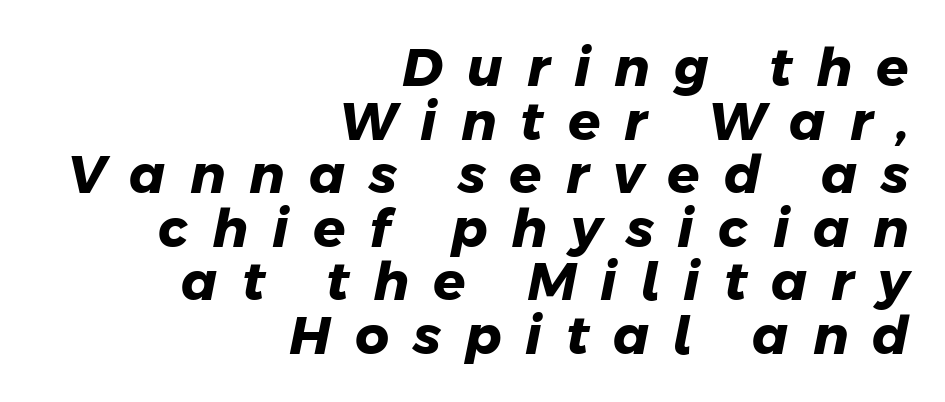
The image shows 53 px heavy sans-serif type; set right-aligned, tight line spacing (1.01x), unusually wide letter spacing (+0.45 em), not underlined; low stroke contrast and a medium x-height.
